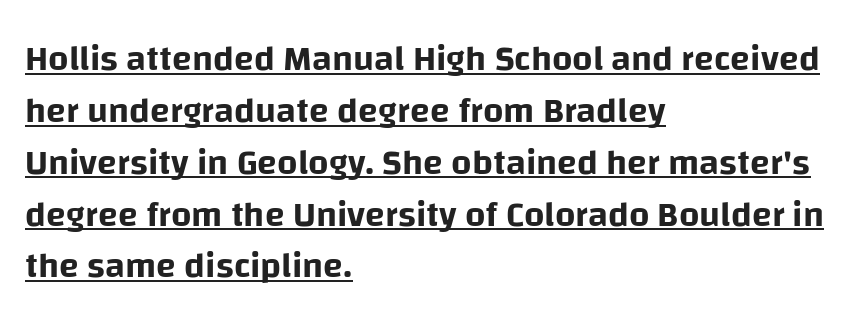
{"serif": "no", "italic": "no", "width": "normal", "stroke_contrast": "low", "x_height": "large", "monospaced": "no", "underline": "yes", "align": "left", "line_spacing": "normal", "line_spacing_ratio": 1.44, "letter_spacing": "normal", "letter_spacing_em": 0.0, "glyph_px": 36}
